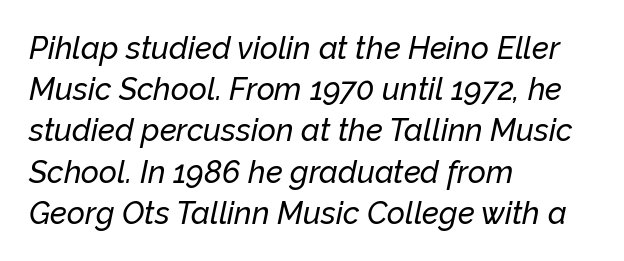
Horizontal alignment here is leftward, the default for most running prose. If you measured baseline to baseline, you'd find a middling distance. Each letter keeps its own natural width here, so spacing adapts to shape. Tracking here is standard; glyphs follow each other at the usual distance. Designer's note — italics engaged. The glyphs are unaccompanied by any horizontal stroke below them.
